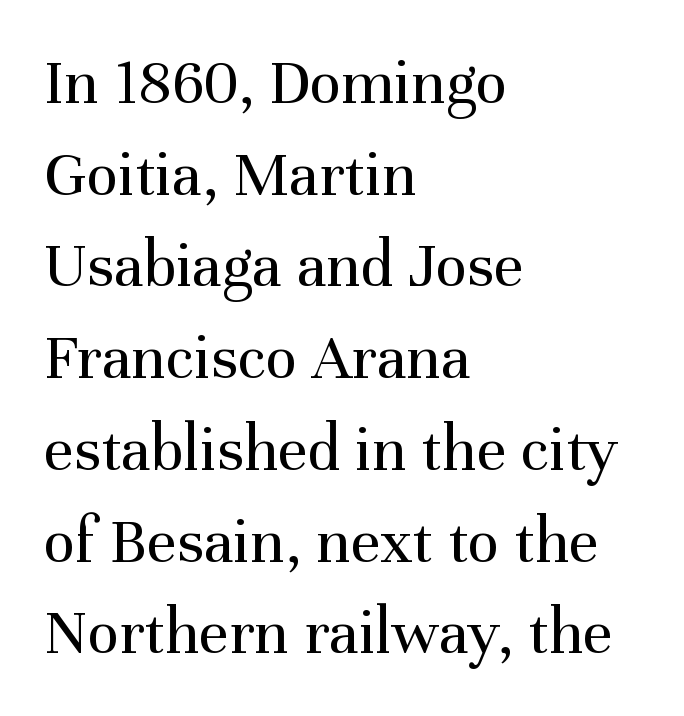
Q: Is the text bold? A: No.
Q: Is the text italic (slanted)? A: No, it is upright.
Q: Is the typeface a serif or a sans-serif typeface? A: Serif.
Q: Is the text underlined? A: No.
Q: How is the paragraph aligned? A: Left-aligned.
Q: Is the spacing between letters normal or unusually wide? A: Normal.
Q: Is the spacing between lines tight, normal or loose? A: Normal.
Q: Width (condensed, normal, or wide)? A: Normal.
Q: Stroke contrast? A: Medium.
Q: x-height? A: Medium.
Q: Monospaced? A: No.
